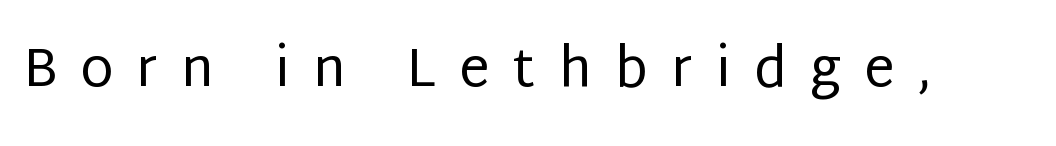
{"serif": "no", "italic": "no", "bold": "no", "weight": "regular", "width": "normal", "stroke_contrast": "low", "x_height": "large", "monospaced": "no", "underline": "no", "letter_spacing": "wide", "letter_spacing_em": 0.43, "glyph_px": 54}
